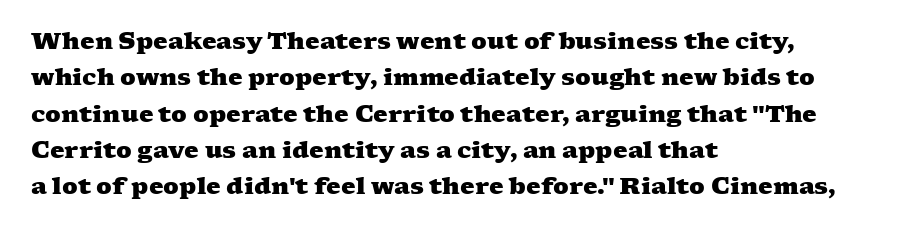
The rendering uses a bold face; every stroke is thick and dark. Nothing unusual about the tracking: characters are spaced as the font intends. In CSS terms this would be text-align: left. The vertical gap from one line to the next is medium. Any mark beneath the type? The region is blank.
